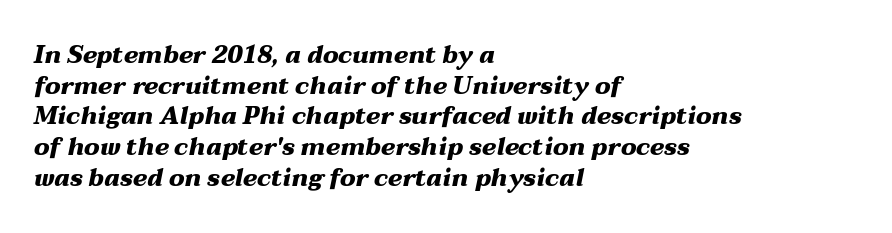
Heft: maximum for text — a bold. It's the slanting kind of type. No extra tracking has been applied to these lines. Words float on clear page, feet unadorned. Horizontal alignment here is leftward, the default for most running prose. The designer left line spacing at the default.
